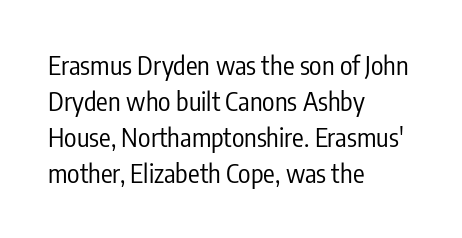
{"italic": "no", "bold": "no", "underline": "no", "align": "left", "line_spacing": "normal", "line_spacing_ratio": 1.39, "letter_spacing": "normal", "letter_spacing_em": 0.0, "glyph_px": 26}
